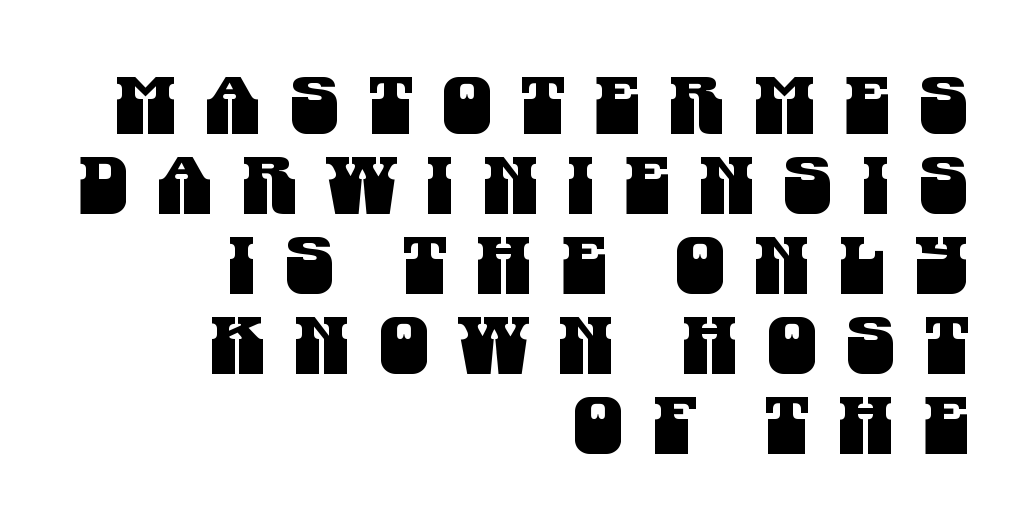
The image shows 80 px condensed sans-serif type; set right-aligned, tight line spacing (1.0x), unusually wide letter spacing (+0.36 em), not underlined; medium stroke contrast and a large x-height.
